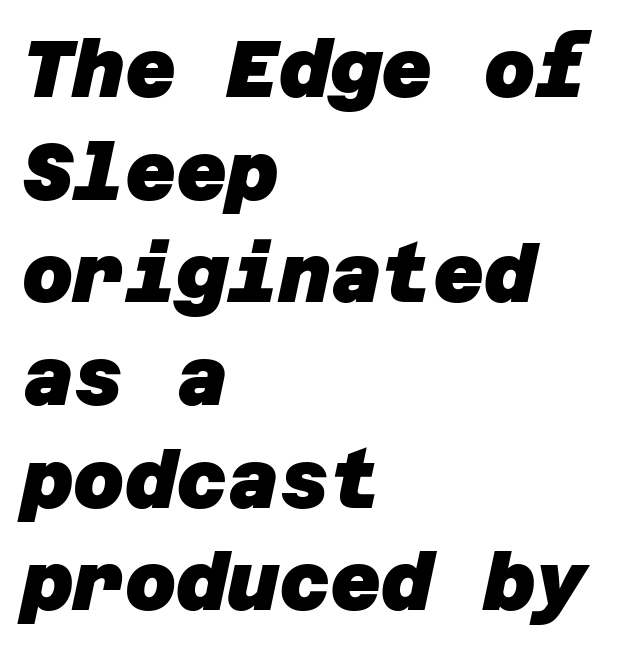
The image shows 79 px heavy sans-serif type; set left-aligned, normal line spacing (1.3x), normal letter spacing, not underlined; low stroke contrast and a large x-height.
